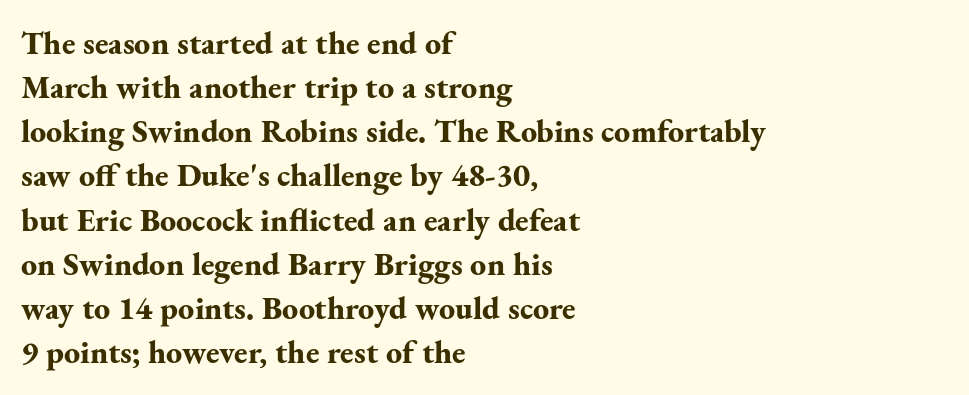
Typesetter's note: full bold, strokes at maximum text heaviness. Vertical strokes here are truly vertical. Tracking here is standard; glyphs follow each other at the usual distance. Summary of vertical rhythm: regular, with standard interline spacing. Yep, those are serifs on the letters. In CSS terms this would be text-align: left.
